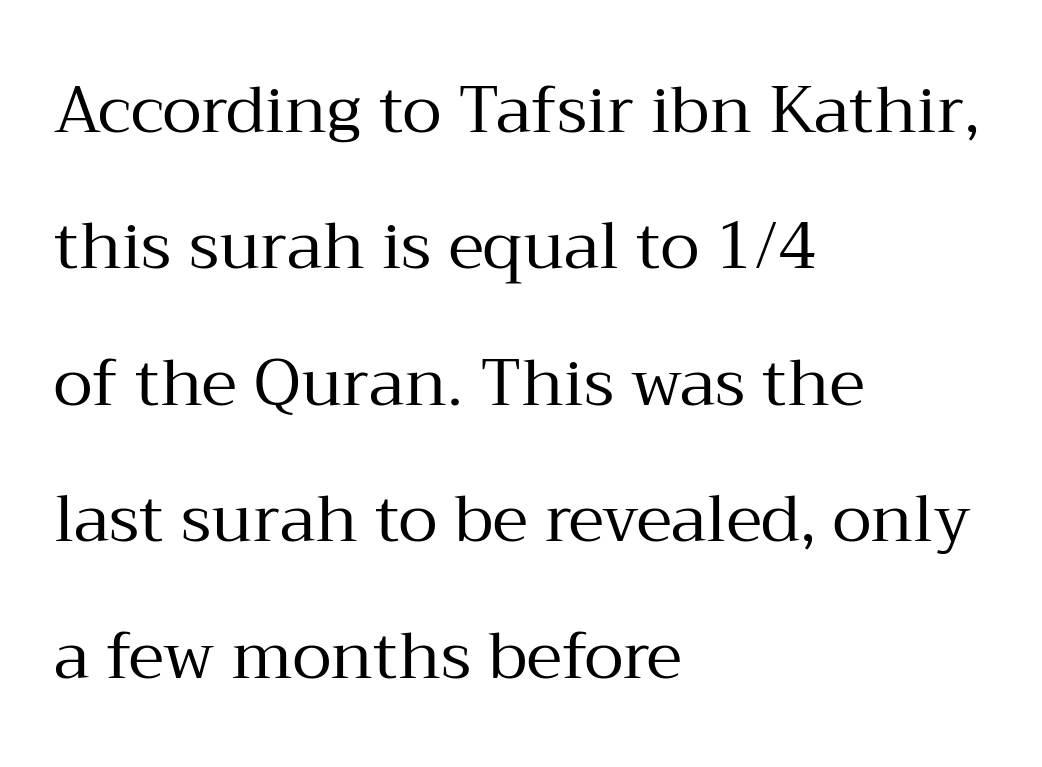
The letters carry serifs — small finishing strokes at the ends of their stems. The lettering stays uniformly vertical, giving the passage a roman look. Default kerning and tracking; the words read as compact shapes. Here the designer chose a conventional face with non-uniform glyph widths. Casual observation: everything's shoved over to the left.
